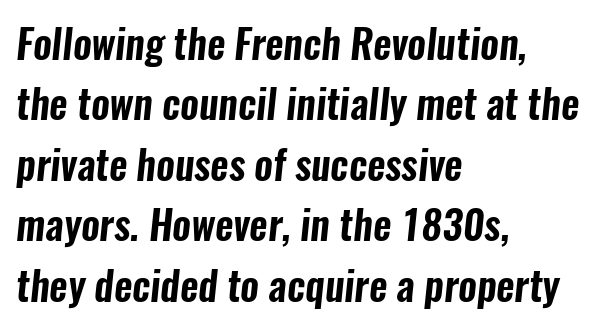
The image shows 40 px condensed sans-serif type; set left-aligned, normal line spacing (1.51x), normal letter spacing, not underlined; low stroke contrast and a medium x-height.
